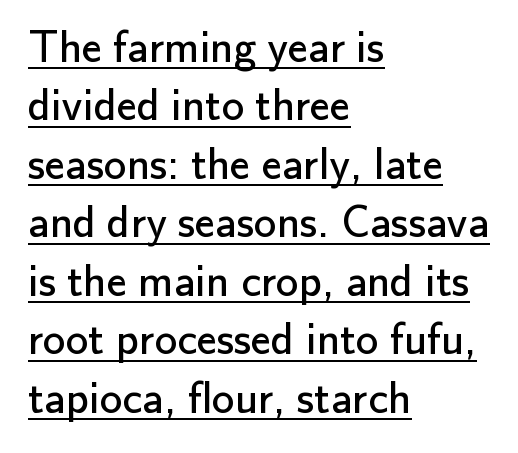
The image shows 45 px regular-weight sans-serif type, upright; set left-aligned, normal line spacing (1.3x), normal letter spacing, underlined; low stroke contrast and a small x-height.
